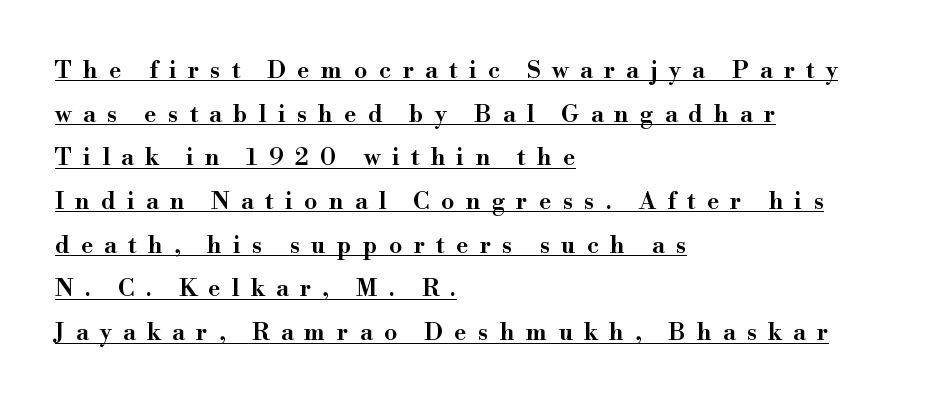
The image shows 24 px text type, upright; set left-aligned, line spacing 1.82x, unusually wide letter spacing (+0.47 em), underlined.
